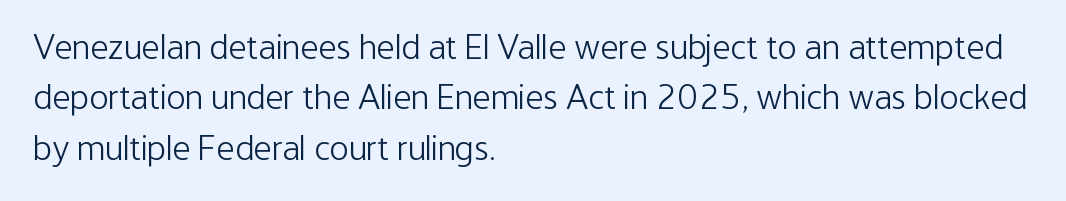
Unmarked baselines from the first word to the last. In terms of letterspacing, this is plain default setting. The characters are drawn with everyday or finer stroke widths. The face used here is proportionally spaced, like ordinary book or web type.
